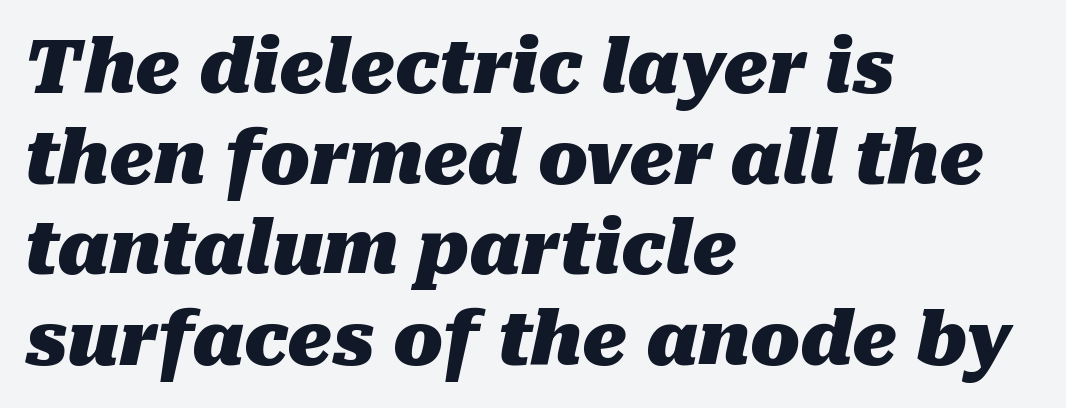
Q: Is the text bold? A: Yes.
Q: Is the text italic (slanted)? A: Yes, it leans right by about 10 degrees.
Q: Is the text underlined? A: No.
Q: How is the paragraph aligned? A: Left-aligned.
Q: Is the spacing between letters normal or unusually wide? A: Normal.
Q: Width (condensed, normal, or wide)? A: Normal.
Q: Stroke contrast? A: Medium.
Q: x-height? A: Medium.
Q: Monospaced? A: No.
